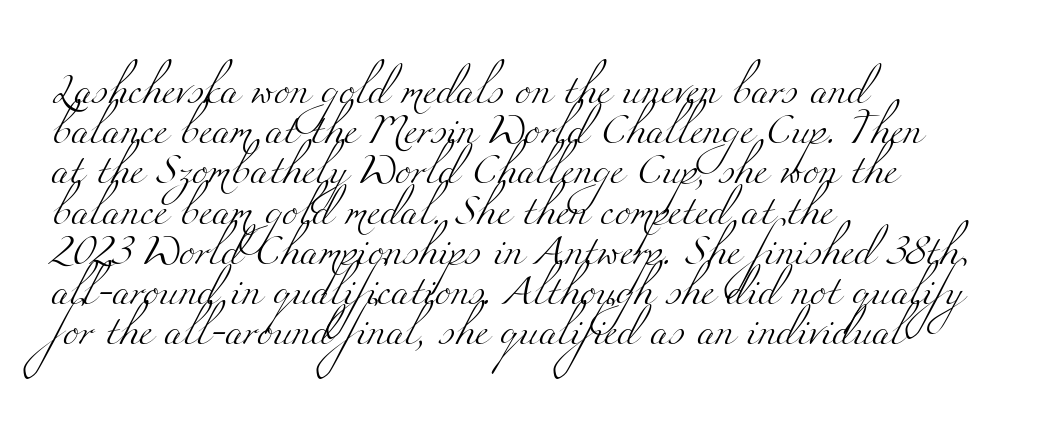
{"bold": "no", "weight": "light", "width": "wide", "stroke_contrast": "medium", "x_height": "small", "monospaced": "no", "underline": "no", "align": "left", "line_spacing": "normal", "line_spacing_ratio": 1.34, "letter_spacing": "normal", "letter_spacing_em": 0.0, "glyph_px": 30}
